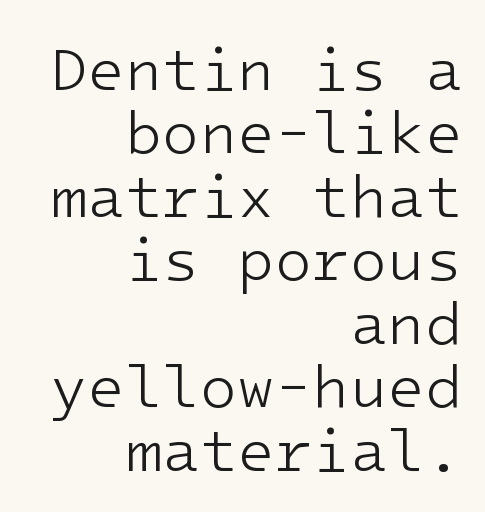
The image shows 61 px light sans-serif type, upright, monospaced; set right-aligned, tight line spacing (1.04x), normal letter spacing, not underlined; low stroke contrast and a medium x-height.
